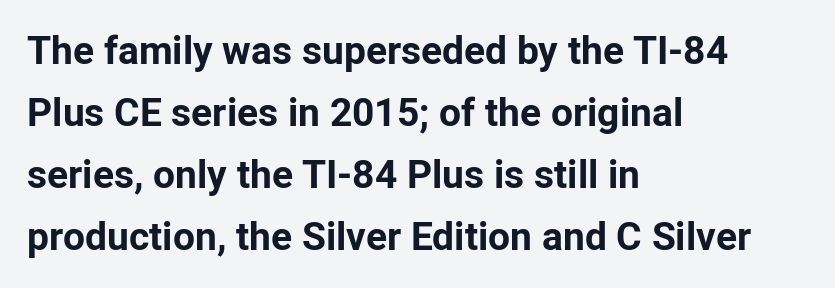
Q: Is the text bold? A: Yes.
Q: Is the text italic (slanted)? A: No, it is upright.
Q: Is the typeface a serif or a sans-serif typeface? A: Sans-serif.
Q: Is the text underlined? A: No.
Q: How is the paragraph aligned? A: Left-aligned.
Q: Is the spacing between letters normal or unusually wide? A: Normal.
Q: Is the spacing between lines tight, normal or loose? A: Normal.
Q: Width (condensed, normal, or wide)? A: Normal.
Q: Stroke contrast? A: Low.
Q: x-height? A: Medium.
Q: Monospaced? A: No.
